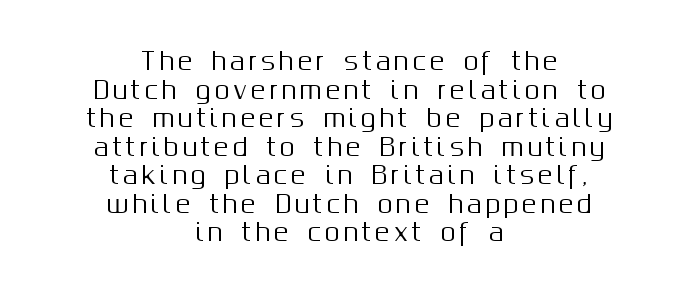
{"italic": "no", "underline": "no", "align": "center", "line_spacing_ratio": 1.19, "glyph_px": 24}
